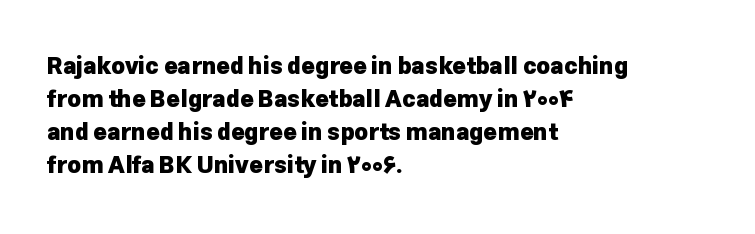
The gaps between neighbouring characters are ordinary and unremarkable. A dark, heavy texture on the line: the type is bold. Leftover space on each line is placed entirely after the last word. Reading down the column, the eye jumps a familiar distance to each next line. This is the regular roman posture of the typeface.
